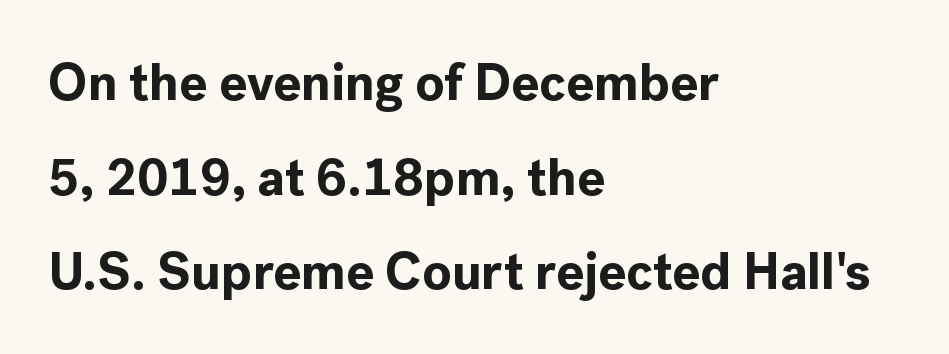
Q: Is the text bold? A: Yes.
Q: Is the text italic (slanted)? A: No, it is upright.
Q: Is the typeface a serif or a sans-serif typeface? A: Sans-serif.
Q: Is the text underlined? A: No.
Q: How is the paragraph aligned? A: Left-aligned.
Q: Is the spacing between letters normal or unusually wide? A: Normal.
Q: Width (condensed, normal, or wide)? A: Normal.
Q: x-height? A: Medium.
Q: Monospaced? A: No.
